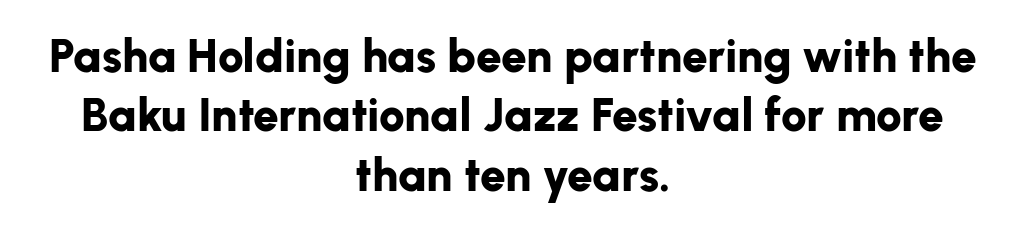
{"serif": "no", "italic": "no", "bold": "yes", "weight": "bold", "width": "normal", "stroke_contrast": "low", "x_height": "medium", "monospaced": "no", "underline": "no", "align": "center", "line_spacing": "normal", "line_spacing_ratio": 1.29, "letter_spacing": "normal", "letter_spacing_em": 0.0, "glyph_px": 46}
